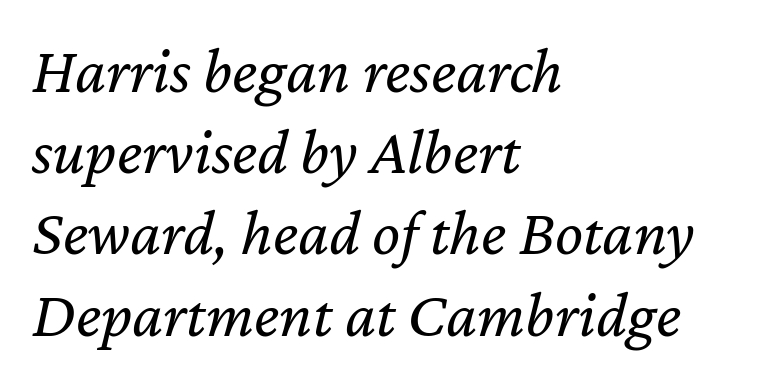
Q: Is the text bold? A: No.
Q: Is the text italic (slanted)? A: Yes, it leans right by about 12 degrees.
Q: Is the text underlined? A: No.
Q: How is the paragraph aligned? A: Left-aligned.
Q: Is the spacing between letters normal or unusually wide? A: Normal.
Q: Width (condensed, normal, or wide)? A: Normal.
Q: Stroke contrast? A: Low.
Q: x-height? A: Medium.
Q: Monospaced? A: No.
